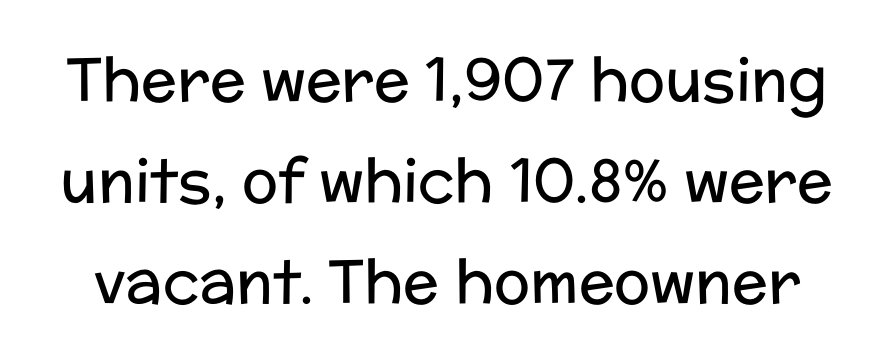
{"serif": "no", "italic": "no", "bold": "no", "weight": "regular", "width": "normal", "stroke_contrast": "low", "x_height": "medium", "monospaced": "no", "underline": "no", "line_spacing": "normal", "line_spacing_ratio": 1.68, "letter_spacing": "normal", "letter_spacing_em": 0.0, "glyph_px": 60}
